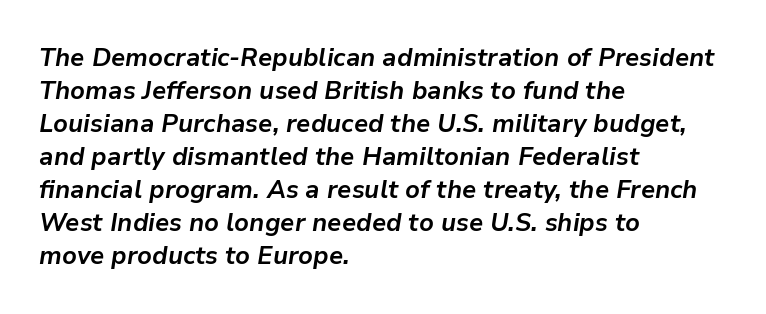
The image shows 26 px bold type, italic (leaning right); set left-aligned, normal line spacing (1.27x), normal letter spacing, not underlined.
